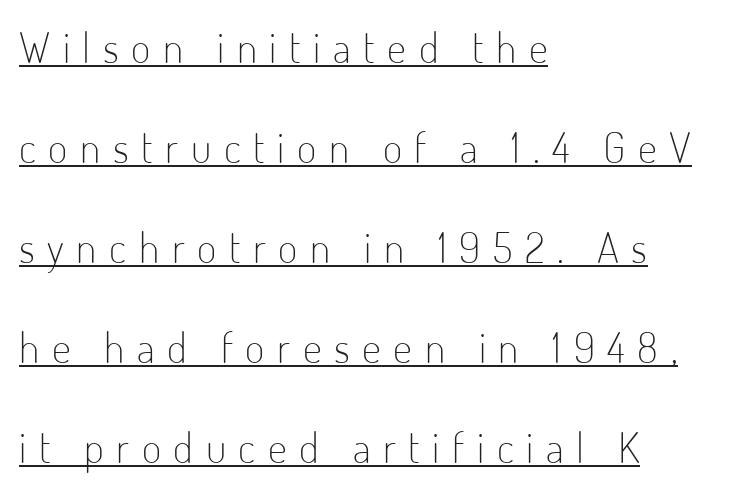
The image shows 42 px light, condensed sans-serif type, upright; set left-aligned, loose line spacing (2.38x), unusually wide letter spacing (+0.3 em), underlined; low stroke contrast and a small x-height.
